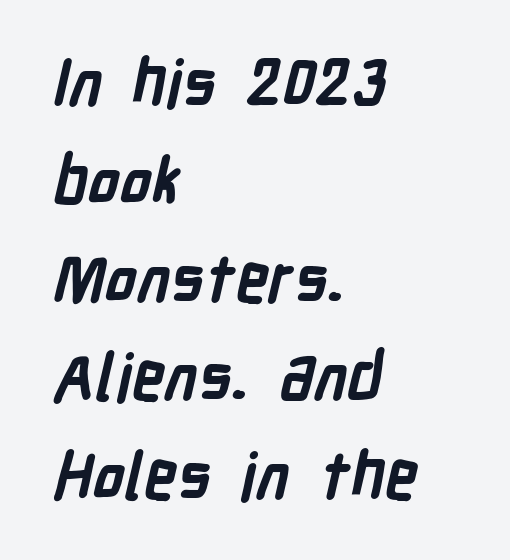
{"serif": "no", "bold": "yes", "weight": "semibold", "width": "condensed", "stroke_contrast": "low", "x_height": "medium", "monospaced": "no", "underline": "no", "align": "left", "line_spacing": "normal", "line_spacing_ratio": 1.51, "letter_spacing": "normal", "letter_spacing_em": 0.0, "glyph_px": 65}
